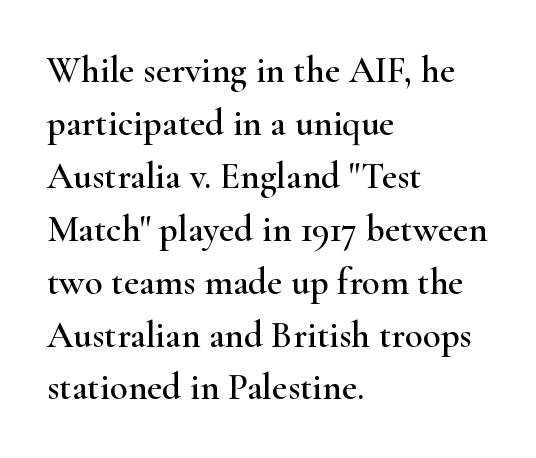
The image shows 37 px wide serif type, upright; set left-aligned, normal line spacing (1.43x), normal letter spacing, not underlined; high stroke contrast and a small x-height.
